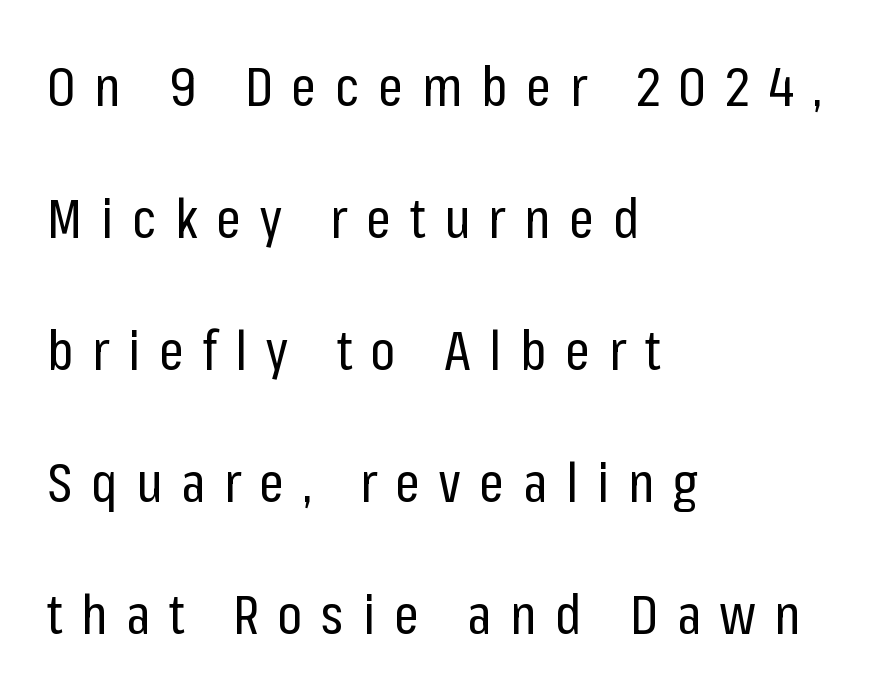
{"serif": "no", "italic": "no", "bold": "no", "weight": "regular", "width": "condensed", "stroke_contrast": "low", "x_height": "medium", "monospaced": "no", "underline": "no", "align": "left", "line_spacing": "loose", "line_spacing_ratio": 2.4, "letter_spacing": "wide", "letter_spacing_em": 0.34, "glyph_px": 55}
